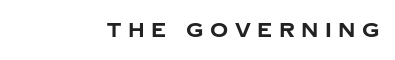
Q: Is the text bold? A: Yes.
Q: Is the text italic (slanted)? A: No, it is upright.
Q: Is the text underlined? A: No.
Q: How is the paragraph aligned? A: Right-aligned.
Q: Is the spacing between letters normal or unusually wide? A: Unusually wide.
